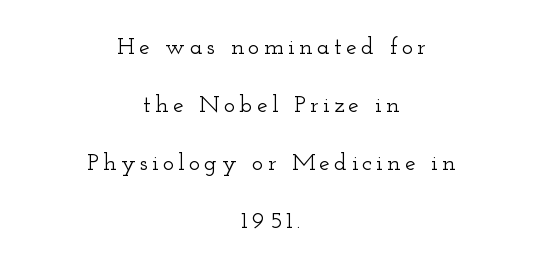
{"italic": "no", "underline": "no", "align": "center", "line_spacing": "loose", "line_spacing_ratio": 2.42, "glyph_px": 24}
